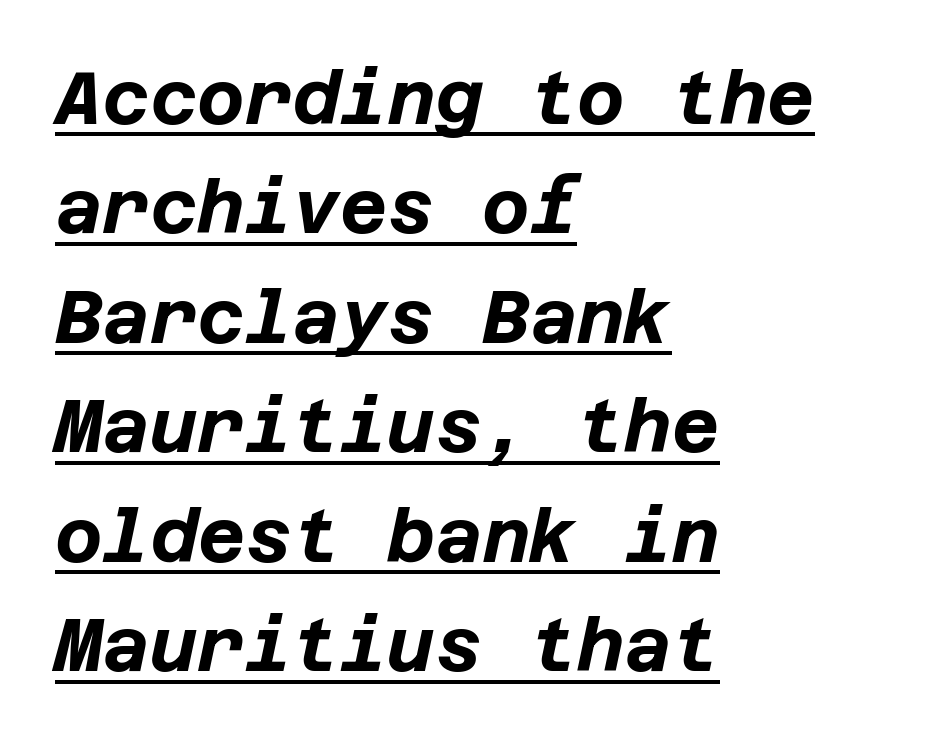
Q: Is the text bold? A: Yes.
Q: Is the text italic (slanted)? A: Yes, it leans right by about 12 degrees.
Q: Is the text underlined? A: Yes.
Q: How is the paragraph aligned? A: Left-aligned.
Q: Is the spacing between letters normal or unusually wide? A: Normal.
Q: Is the spacing between lines tight, normal or loose? A: Normal.
Q: Width (condensed, normal, or wide)? A: Normal.
Q: Stroke contrast? A: Low.
Q: x-height? A: Large.
